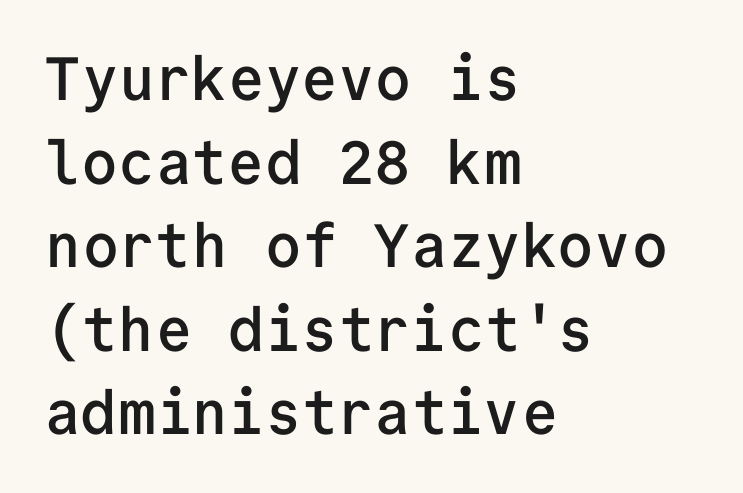
Q: Is the text bold? A: Semi-bold.
Q: Is the text italic (slanted)? A: No, it is upright.
Q: Is the typeface a serif or a sans-serif typeface? A: Sans-serif.
Q: Is the text underlined? A: No.
Q: How is the paragraph aligned? A: Left-aligned.
Q: Is the spacing between letters normal or unusually wide? A: Normal.
Q: Is the spacing between lines tight, normal or loose? A: Normal.
Q: Width (condensed, normal, or wide)? A: Normal.
Q: Stroke contrast? A: Low.
Q: x-height? A: Medium.
Q: Monospaced? A: Yes.
